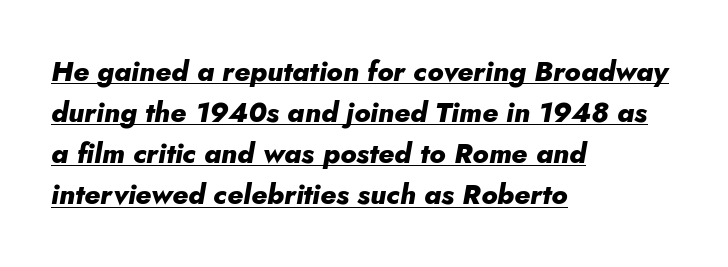
{"italic": "yes", "lean": "right", "slant_degrees": 10, "bold": "yes", "weight": "heavy", "width": "normal", "stroke_contrast": "low", "x_height": "small", "monospaced": "no", "underline": "yes", "align": "left", "line_spacing": "normal", "line_spacing_ratio": 1.47, "letter_spacing": "normal", "letter_spacing_em": 0.0, "glyph_px": 28}
